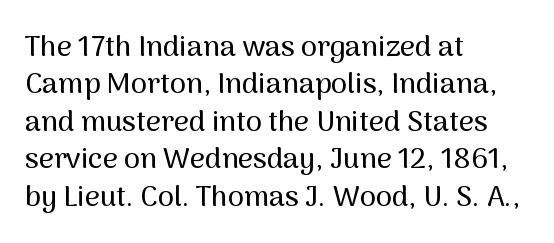
The letters advance in unequal steps, a hallmark of proportional type. Nope, not italic — everything's standing straight. This sample uses plain, unmodified letter spacing. Layout note: lines flush left. A typesetter would label this face a sans.
